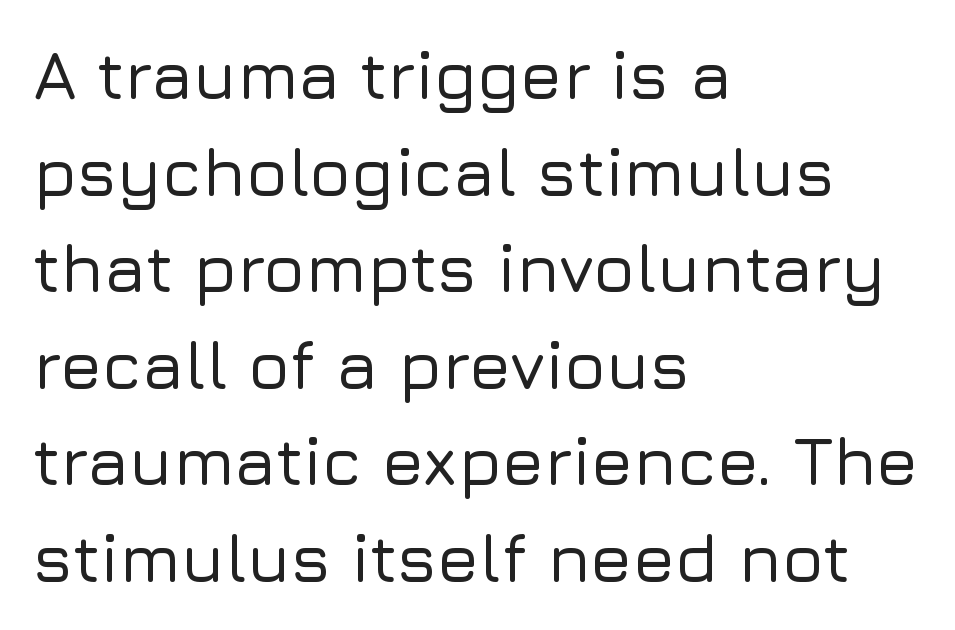
Q: Is the text italic (slanted)? A: No, it is upright.
Q: Is the typeface a serif or a sans-serif typeface? A: Sans-serif.
Q: Is the text underlined? A: No.
Q: How is the paragraph aligned? A: Left-aligned.
Q: Is the spacing between letters normal or unusually wide? A: Normal.
Q: Is the spacing between lines tight, normal or loose? A: Normal.
Q: Width (condensed, normal, or wide)? A: Normal.
Q: Stroke contrast? A: Low.
Q: x-height? A: Medium.
Q: Monospaced? A: No.
